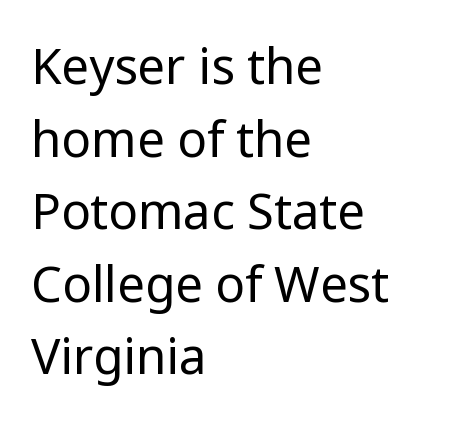
The image shows 49 px regular-weight sans-serif type, upright; set left-aligned, normal line spacing (1.48x), normal letter spacing, not underlined; low stroke contrast and a medium x-height.
